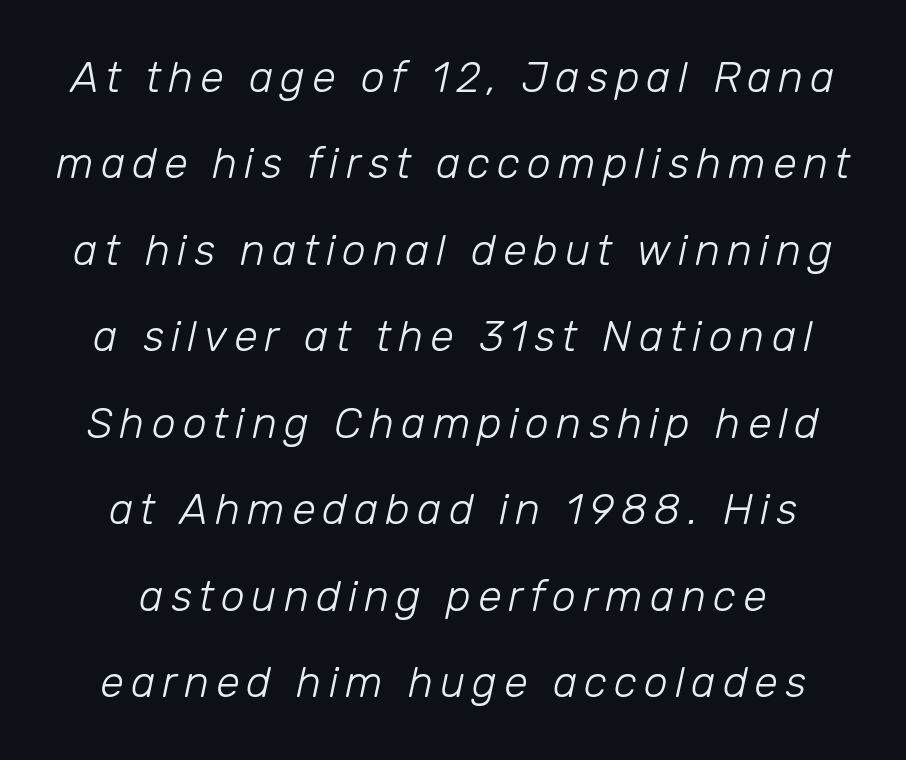
{"italic": "yes", "lean": "right", "slant_degrees": 12, "bold": "no", "weight": "light", "width": "normal", "stroke_contrast": "low", "x_height": "medium", "monospaced": "no", "underline": "no", "line_spacing": "loose", "line_spacing_ratio": 2.01, "glyph_px": 43}
